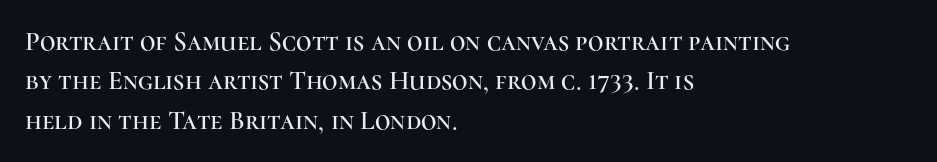
Q: Is the text italic (slanted)? A: No, it is upright.
Q: Is the text underlined? A: No.
Q: How is the paragraph aligned? A: Left-aligned.
Q: Is the spacing between letters normal or unusually wide? A: Normal.
Q: Is the spacing between lines tight, normal or loose? A: Normal.
